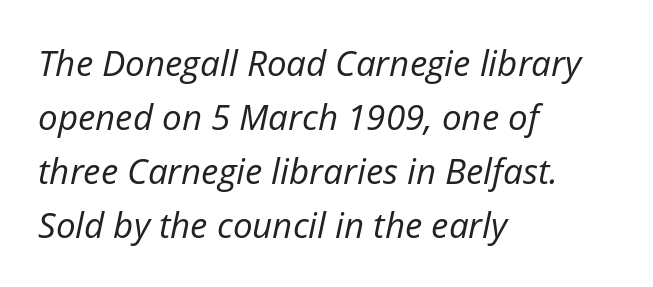
These glyphs show unthickened strokes, regular width or finer. Reading down the column, the eye jumps a familiar distance to each next line. Does the lettering tilt? It does — this is italic. Does extra space separate the letters? No, they use regular spacing. Just letters on the line, the space beneath them empty. The compositor pushed each line to the left boundary.
